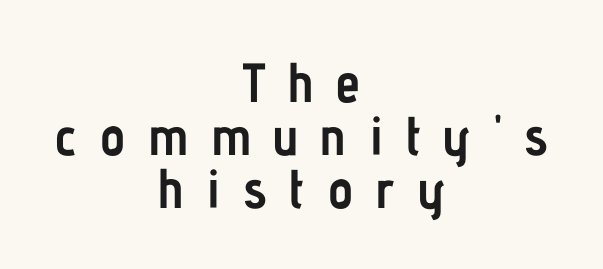
This sample uses an upright cut, with every glyph sitting square on the baseline. Tracking value appears strongly positive — letters spread wide. Layout note: lines centered. The characters look thick and weighty, a clear bold.
